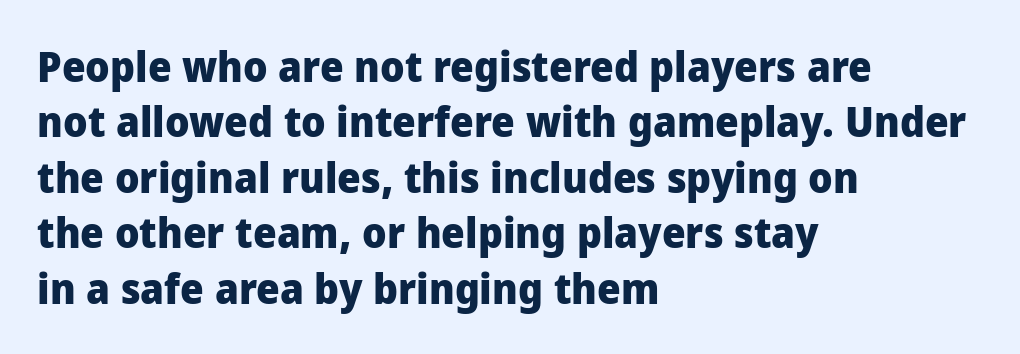
{"serif": "no", "italic": "no", "bold": "yes", "weight": "heavy", "width": "normal", "stroke_contrast": "low", "x_height": "medium", "monospaced": "no", "underline": "no", "align": "left", "line_spacing": "normal", "line_spacing_ratio": 1.32, "letter_spacing": "normal", "letter_spacing_em": 0.0, "glyph_px": 42}
